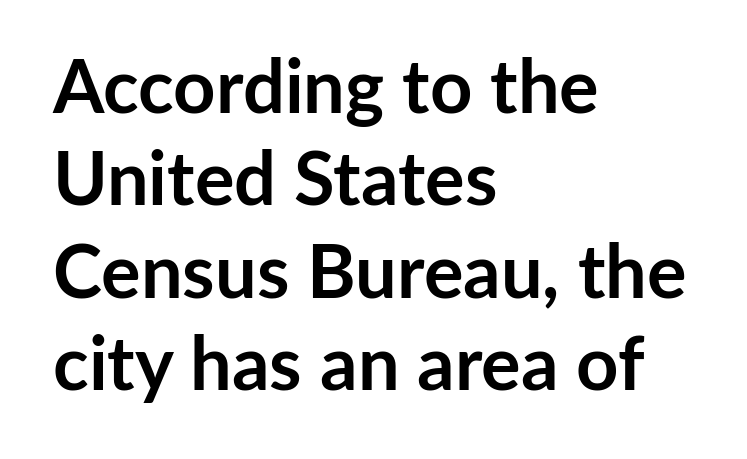
The image shows 74 px semibold sans-serif type, upright; set left-aligned, normal line spacing (1.25x), normal letter spacing, not underlined; low stroke contrast and a medium x-height.
